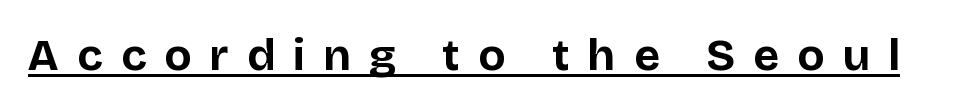
Does extra space separate the letters? Yes, quite a lot of it. A typographer would call this underscored text. The face used here is proportionally spaced, like ordinary book or web type. A full-strength bold gives these letters their thick strokes. Is there any slant? The stems are plumb. Nothing sits at the stroke ends, so this counts as sans-serif.
